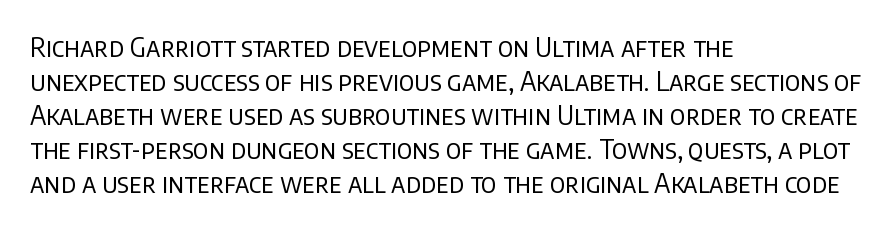
Descenders are the only things crossing below the line. All the whitespace from short lines collects on the right. Characters remain perfectly vertical along every line. The letters sit at their default tracking, neither squeezed nor spread.
